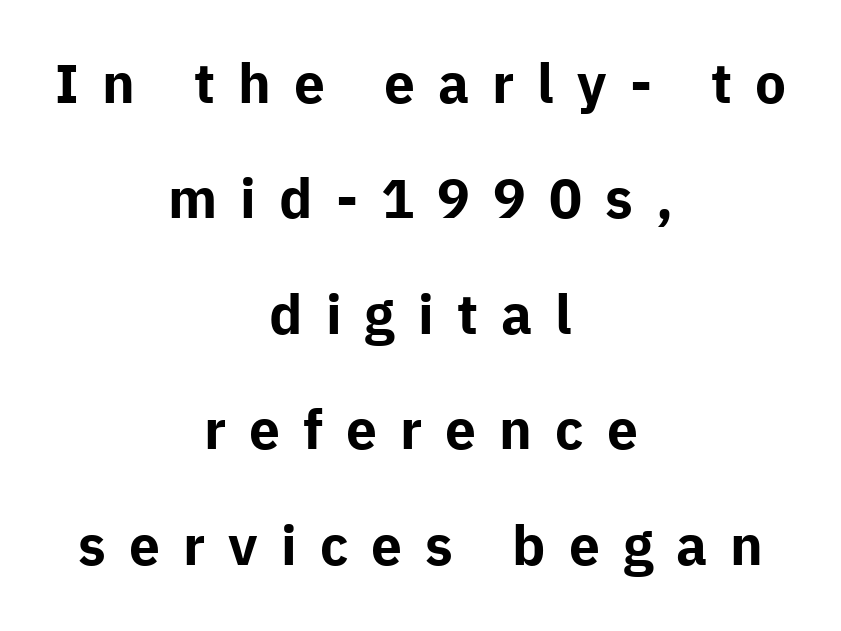
{"serif": "no", "italic": "no", "bold": "yes", "weight": "bold", "width": "normal", "stroke_contrast": "low", "x_height": "medium", "monospaced": "no", "underline": "no", "align": "center", "line_spacing": "loose", "line_spacing_ratio": 2.1, "letter_spacing": "wide", "letter_spacing_em": 0.42, "glyph_px": 55}
